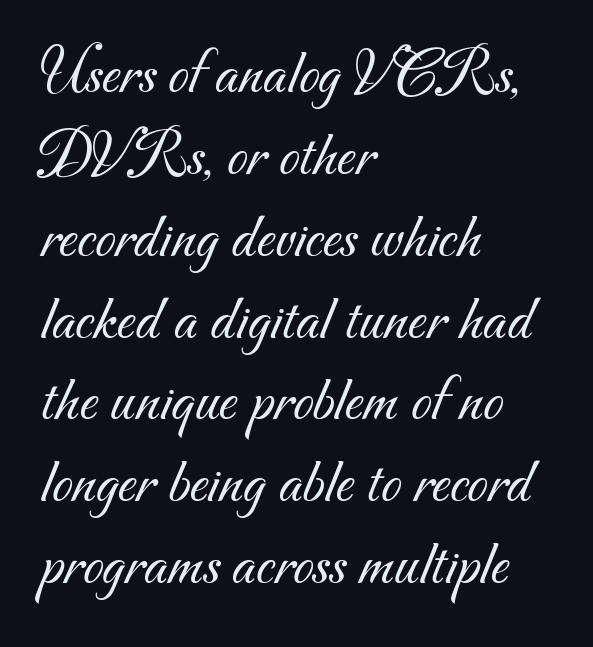
Each word holds together tightly as a unit, with standard inter-letter gaps. Quick note: underline off. The letters carry no serifs — their stems end cleanly without finishing strokes. Is this a fixed-width face? No — the glyphs have proportional, varying widths. The lines in this sample share a left origin and differ only in where they stop.
